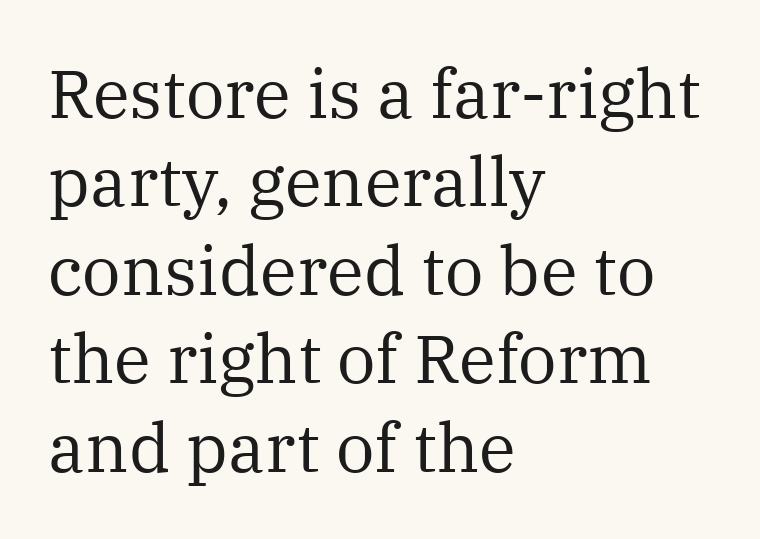
The foot of each line stays bare and open. These lines are rendered in a variable-pitch font. A typesetter would label this face a serif. The lines are quadded left.
